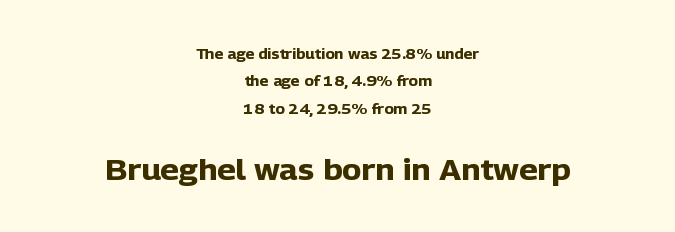
{"serif": "no", "italic": "no", "bold": "yes", "weight": "heavy", "width": "normal", "stroke_contrast": "low", "x_height": "medium", "monospaced": "no", "underline": "no", "align": "center", "line_spacing": "loose", "line_spacing_ratio": 1.96, "letter_spacing": "normal", "letter_spacing_em": 0.0, "larger_block": "second", "size_ratio": 2.07, "glyph_px": 29}
